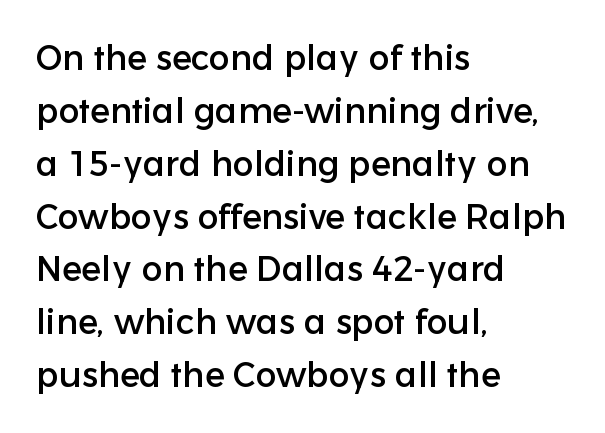
Q: Is the text italic (slanted)? A: No, it is upright.
Q: Is the typeface a serif or a sans-serif typeface? A: Sans-serif.
Q: Is the text underlined? A: No.
Q: How is the paragraph aligned? A: Left-aligned.
Q: Is the spacing between letters normal or unusually wide? A: Normal.
Q: Is the spacing between lines tight, normal or loose? A: Normal.
Q: Width (condensed, normal, or wide)? A: Normal.
Q: Stroke contrast? A: Low.
Q: x-height? A: Medium.
Q: Monospaced? A: No.
